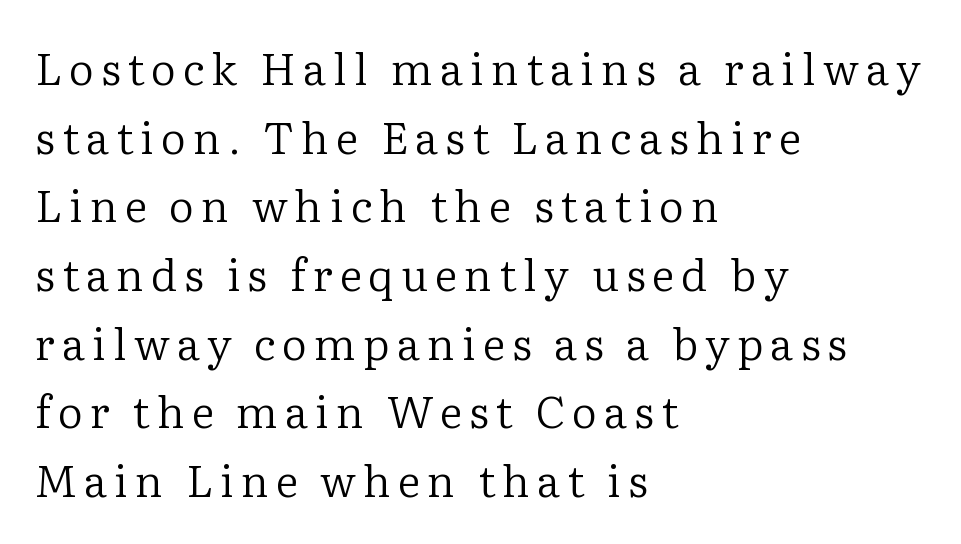
Q: Is the text bold? A: No.
Q: Is the text italic (slanted)? A: No, it is upright.
Q: Is the typeface a serif or a sans-serif typeface? A: Serif.
Q: Is the text underlined? A: No.
Q: How is the paragraph aligned? A: Left-aligned.
Q: Is the spacing between lines tight, normal or loose? A: Normal.
Q: Width (condensed, normal, or wide)? A: Normal.
Q: Stroke contrast? A: Low.
Q: x-height? A: Medium.
Q: Monospaced? A: No.
